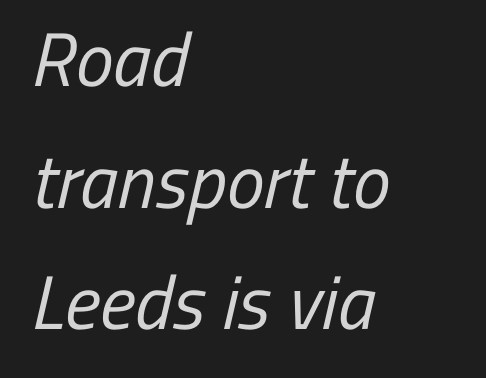
Q: Is the text bold? A: No.
Q: Is the typeface a serif or a sans-serif typeface? A: Sans-serif.
Q: Is the text underlined? A: No.
Q: How is the paragraph aligned? A: Left-aligned.
Q: Is the spacing between letters normal or unusually wide? A: Normal.
Q: Is the spacing between lines tight, normal or loose? A: Normal.
Q: Width (condensed, normal, or wide)? A: Condensed.
Q: Stroke contrast? A: Low.
Q: x-height? A: Medium.
Q: Monospaced? A: No.
